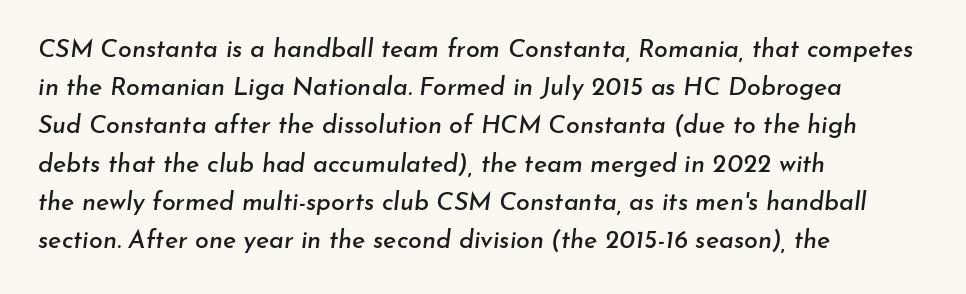
Q: Is the text italic (slanted)? A: Yes, it leans right by about 7 degrees.
Q: Is the text underlined? A: No.
Q: How is the paragraph aligned? A: Left-aligned.
Q: Is the spacing between letters normal or unusually wide? A: Normal.
Q: Is the spacing between lines tight, normal or loose? A: Normal.
